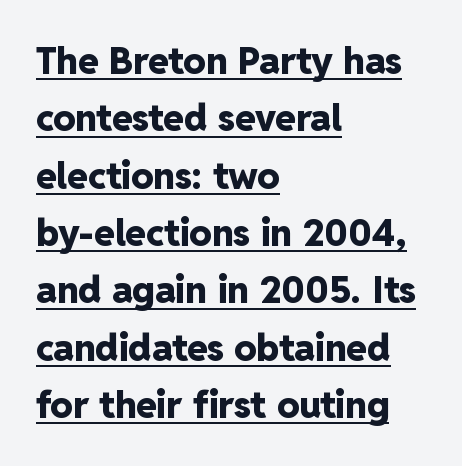
{"serif": "no", "italic": "no", "bold": "yes", "weight": "heavy", "width": "normal", "stroke_contrast": "low", "x_height": "medium", "monospaced": "no", "underline": "yes", "align": "left", "line_spacing": "normal", "line_spacing_ratio": 1.55, "letter_spacing": "normal", "letter_spacing_em": 0.0, "glyph_px": 37}
